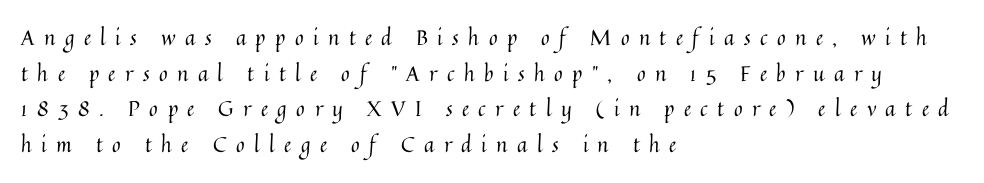
Q: Is the text bold? A: No.
Q: Is the text underlined? A: No.
Q: How is the paragraph aligned? A: Left-aligned.
Q: Is the spacing between letters normal or unusually wide? A: Unusually wide.
Q: Is the spacing between lines tight, normal or loose? A: Normal.
